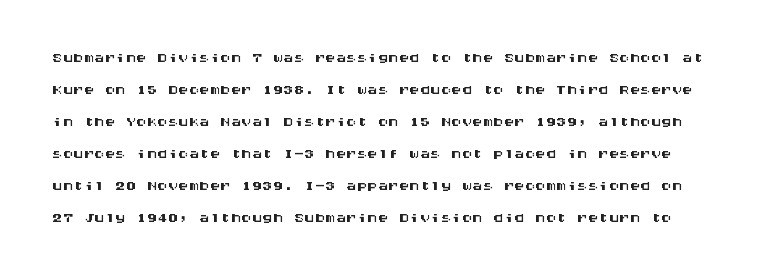
The image shows 21 px text type, upright; set normal line spacing (1.52x), normal letter spacing, not underlined.
